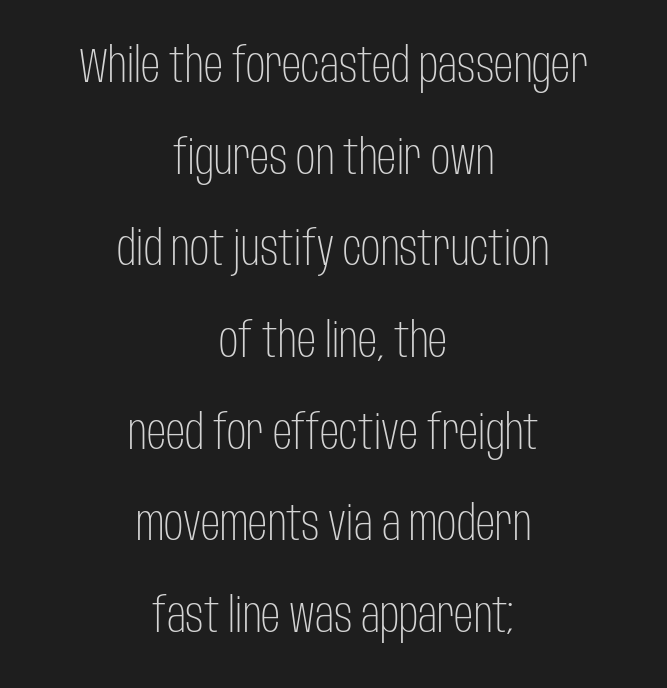
Airy leading. Glyph-to-glyph distance matches everyday printed text. No letter is thick-stroked: the sample isn't bold. Grotesque or geometric, the face here clearly has no serifs.
